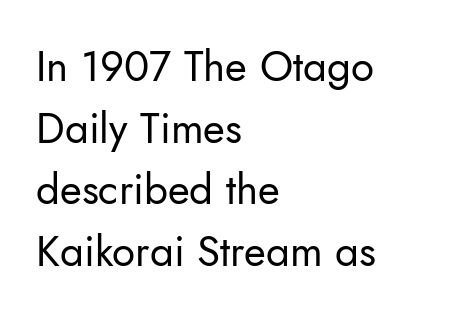
Italic? Not at all — the glyphs are vertical. The zone under the glyphs is completely vacant. The characters display no serif detailing; their extremities are plain. The setting favours the left margin, as ordinary paragraphs usually do. Look at the tracking — it's just the regular setting, nothing added. Think of a printed novel: that variable character pitch is what you see here.
